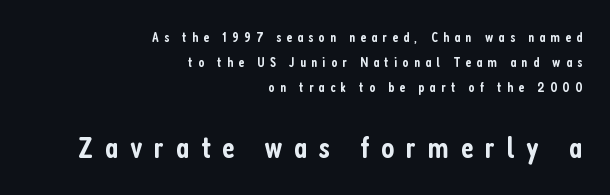
Rendered with straight, roman letterforms. Size contrast runs from small at the top to large at the bottom. Caption: multi-line text, flush right, ragged left. No word sits above an underline.
